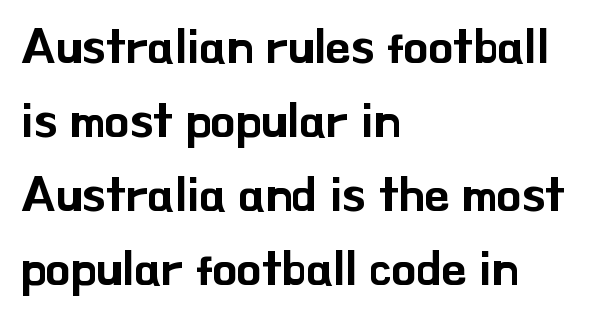
The glyphs in this specimen are sans serif. Honestly, the row spacing looks completely unremarkable. Teacher's note: observe the even left margin — that is flush-left alignment. Spacing between characters is what you'd get straight out of the box. Only glyphs here, with clear space below each row.
